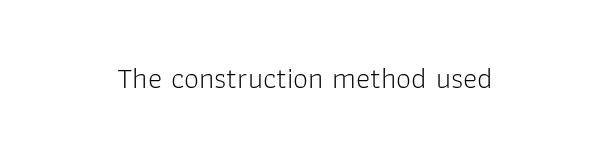
Q: Is the text bold? A: No.
Q: Is the text italic (slanted)? A: No, it is upright.
Q: Is the typeface a serif or a sans-serif typeface? A: Sans-serif.
Q: Is the text underlined? A: No.
Q: How is the paragraph aligned? A: Centered.
Q: Is the spacing between letters normal or unusually wide? A: Normal.
Q: Width (condensed, normal, or wide)? A: Normal.
Q: Stroke contrast? A: Low.
Q: x-height? A: Medium.
Q: Monospaced? A: No.
